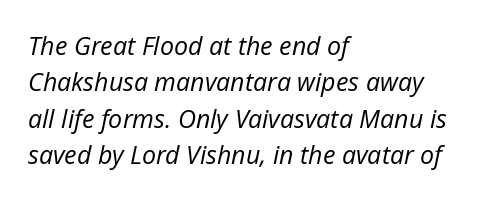
The image shows 25 px text type, italic (leaning right); set left-aligned, normal line spacing (1.46x), normal letter spacing, not underlined.
